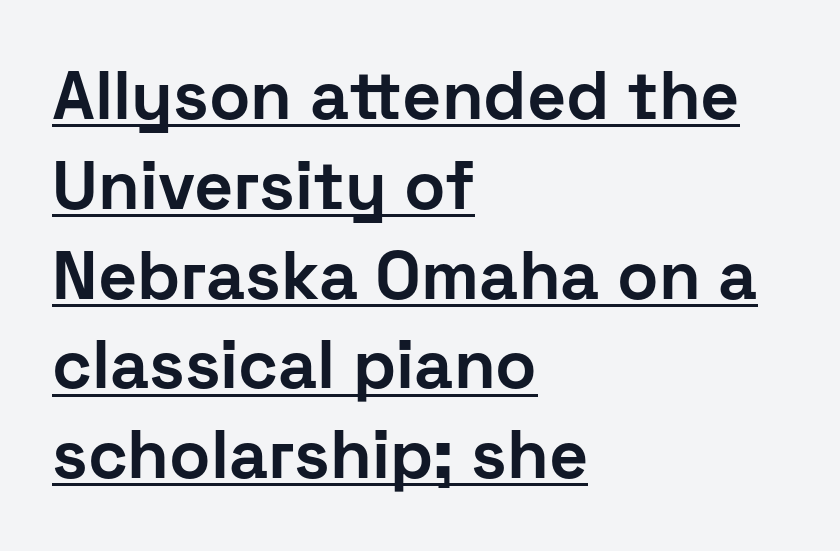
Serif or sans? Sans — the stroke terminals are bare. Emphasis is given by a line drawn under the lettering. Tracking value appears to be zero — textbook default spacing. The axis of the letterforms is exactly vertical.
